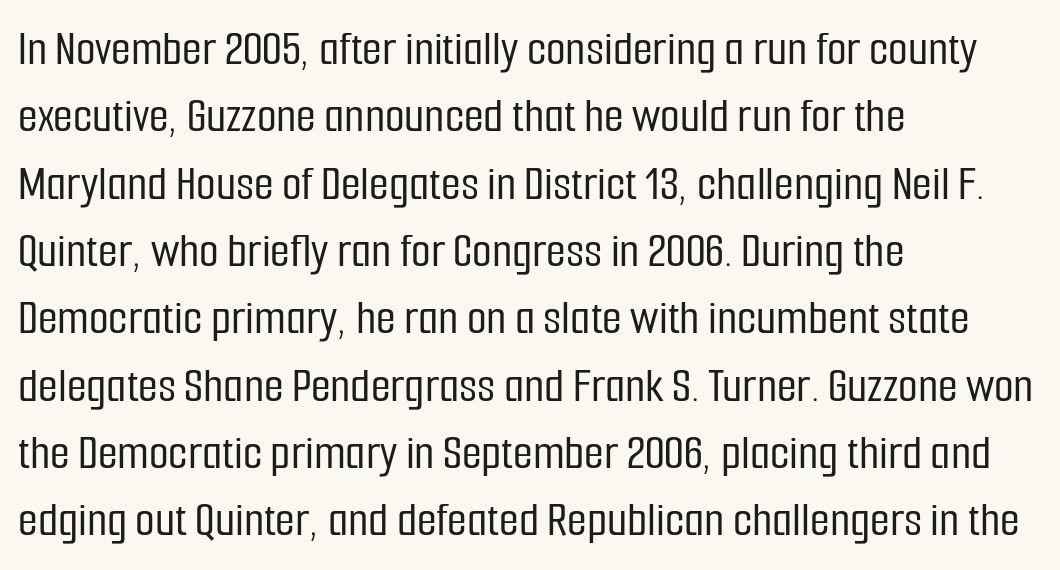
{"serif": "no", "italic": "no", "width": "condensed", "stroke_contrast": "low", "x_height": "medium", "monospaced": "no", "underline": "no", "align": "left", "line_spacing": "normal", "line_spacing_ratio": 1.32, "letter_spacing": "normal", "letter_spacing_em": 0.0, "glyph_px": 51}
